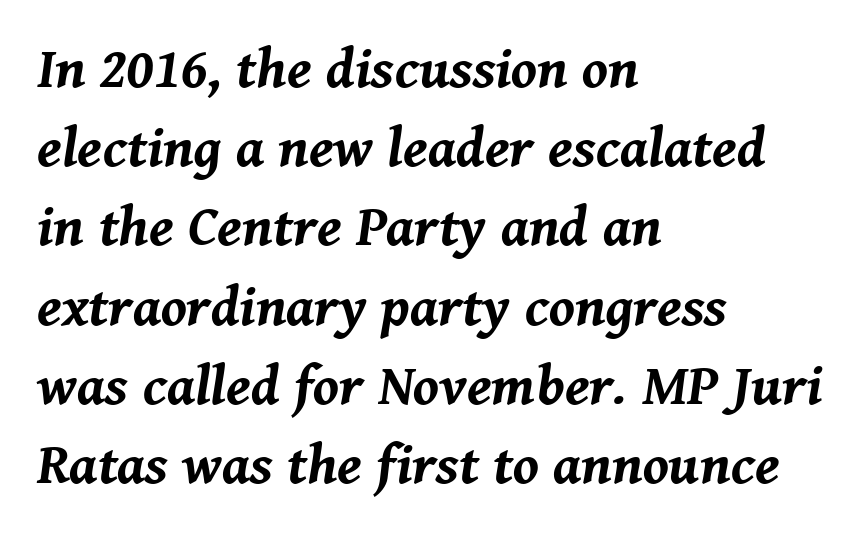
The face used here is proportionally spaced, like ordinary book or web type. Honestly, there is no underline to notice here at all. This sample uses an oblique cut, with every glyph tilted off the vertical. Reading down the block, your eye returns to a fixed left position each line. Baseline-to-baseline distance is the conventional proportion of letter height. A typesetter would call this zero additional tracking.
